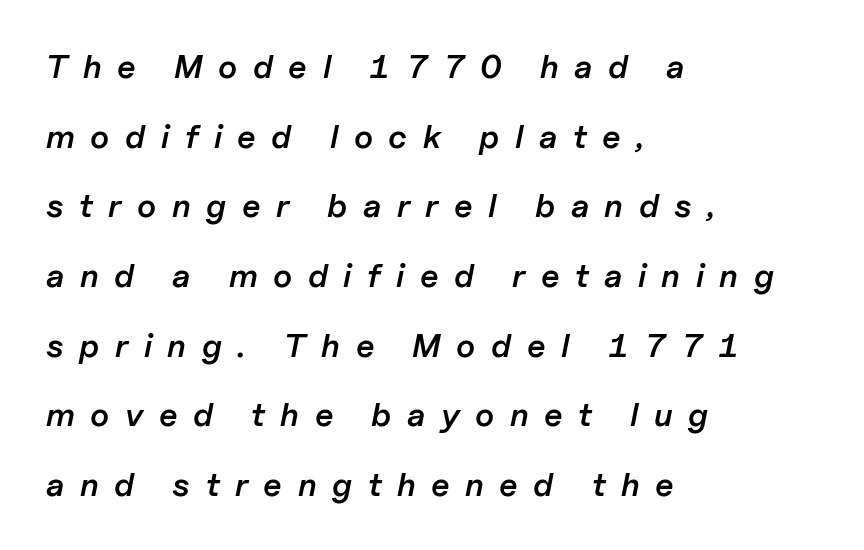
{"italic": "yes", "lean": "right", "slant_degrees": 11, "bold": "semi", "weight": "semibold", "width": "normal", "stroke_contrast": "low", "x_height": "medium", "monospaced": "no", "underline": "no", "align": "left", "line_spacing": "loose", "line_spacing_ratio": 2.11, "letter_spacing": "wide", "letter_spacing_em": 0.47, "glyph_px": 33}
